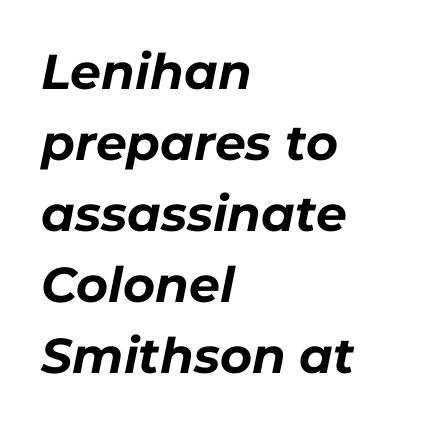
Q: Is the text bold? A: Yes.
Q: Is the text italic (slanted)? A: Yes, it leans right by about 11 degrees.
Q: Is the text underlined? A: No.
Q: How is the paragraph aligned? A: Left-aligned.
Q: Is the spacing between letters normal or unusually wide? A: Normal.
Q: Is the spacing between lines tight, normal or loose? A: Normal.
Q: Width (condensed, normal, or wide)? A: Normal.
Q: Stroke contrast? A: Low.
Q: x-height? A: Medium.
Q: Monospaced? A: No.
